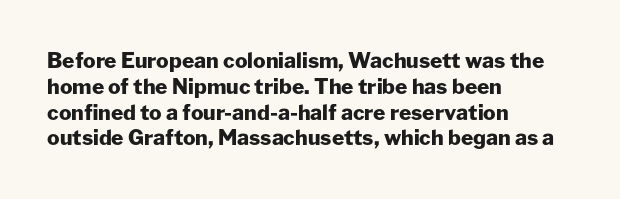
The letters stand upright; this is a roman face. Every row of glyphs begins at an identical x-position on the left. Between one letter and the next there's only the usual sliver of space. Caption: bold face, heavy strokes.
